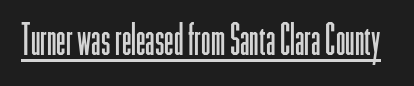
The image shows 43 px light, condensed sans-serif type, upright; set normal letter spacing, underlined; low stroke contrast and a medium x-height.
